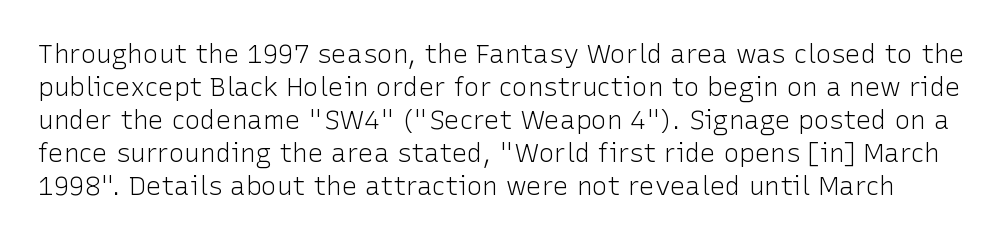
Heaviness? Minimal to ordinary, like unemphasized prose. Letters rest on an invisible, unmarked baseline. The letters sit at their default tracking, neither squeezed nor spread. Posture: straight, roman, zero tilt. A typesetter would call this leading conventional body-copy spacing.
